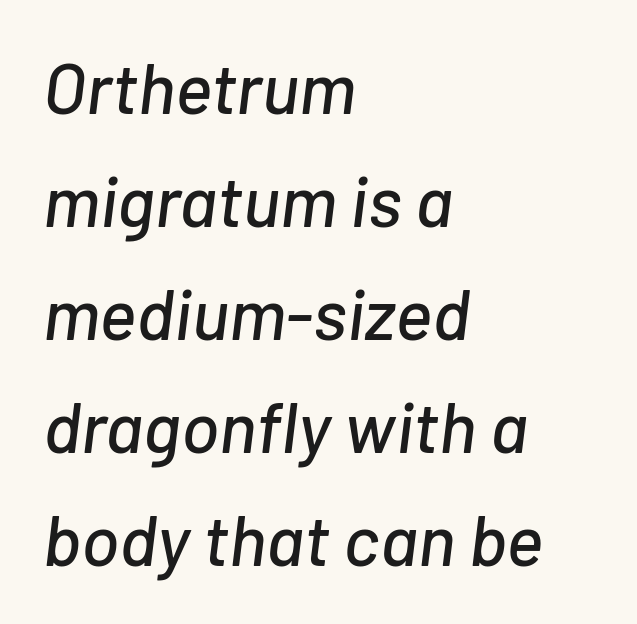
Q: Is the text italic (slanted)? A: Yes, it leans right by about 7 degrees.
Q: Is the text underlined? A: No.
Q: How is the paragraph aligned? A: Left-aligned.
Q: Is the spacing between letters normal or unusually wide? A: Normal.
Q: Is the spacing between lines tight, normal or loose? A: Normal.
Q: Width (condensed, normal, or wide)? A: Normal.
Q: Stroke contrast? A: Low.
Q: x-height? A: Medium.
Q: Monospaced? A: No.
